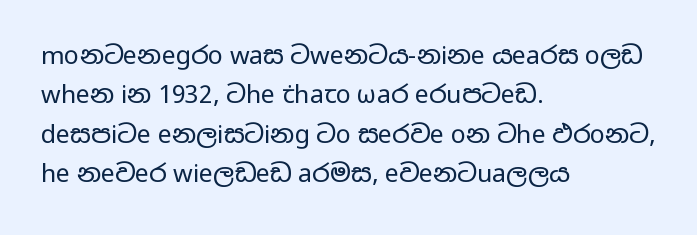
{"italic": "no", "bold": "no", "underline": "no", "align": "left", "line_spacing": "normal", "line_spacing_ratio": 1.58, "letter_spacing": "normal", "letter_spacing_em": 0.0, "glyph_px": 25}
